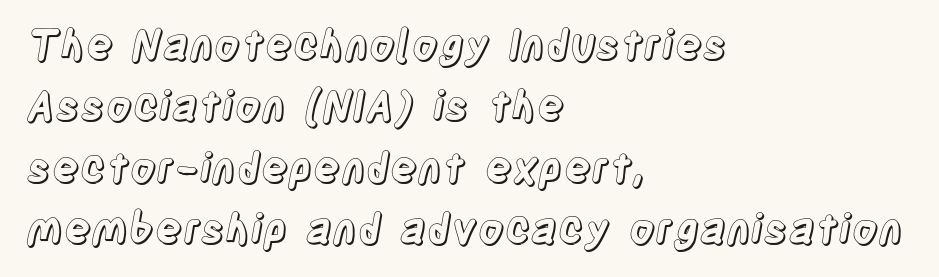
You could not count columns in this text — the font is proportionally spaced. The lines sit at an ordinary, default distance from one another. The glyphs are unaccompanied by any horizontal stroke below them. The lines are quadded left.
